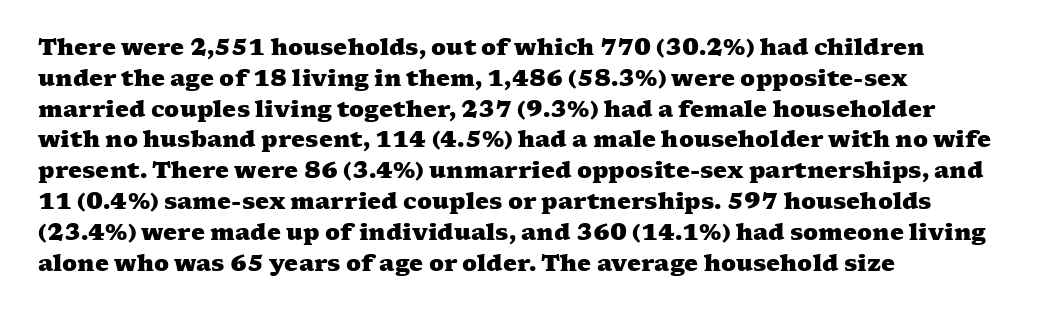
Q: Is the text bold? A: Yes.
Q: Is the text underlined? A: No.
Q: How is the paragraph aligned? A: Left-aligned.
Q: Is the spacing between letters normal or unusually wide? A: Normal.
Q: Is the spacing between lines tight, normal or loose? A: Normal.
